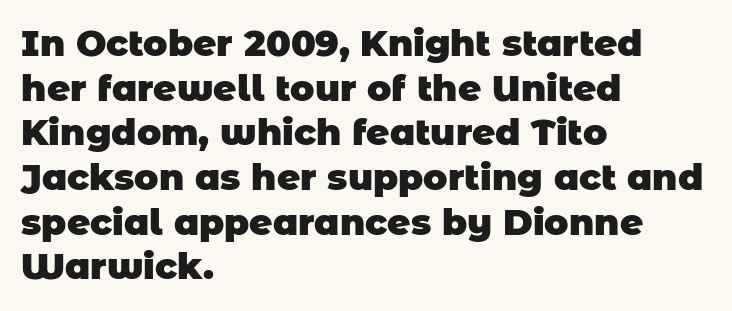
The image shows 36 px heavy sans-serif type; set left-aligned, line spacing 1.24x, normal letter spacing, not underlined; low stroke contrast and a large x-height.
